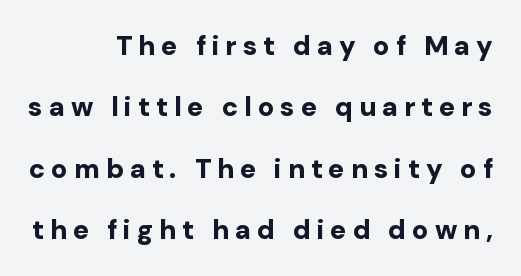
The glyphs have the mass of a bold cut. Tracking value appears strongly positive — letters spread wide. A clean baseline with only descenders dipping below it. These lines were composed using upright roman letters. This rendering uses right alignment, leaving the left contour irregular.
